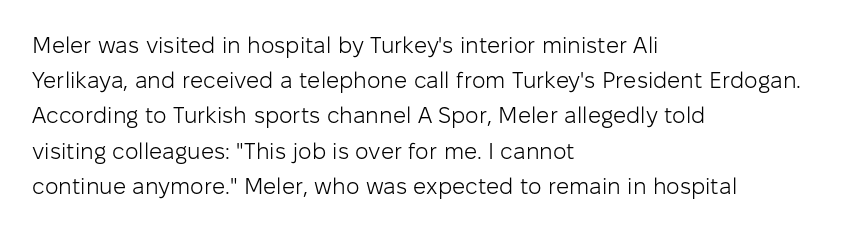
A typesetter would call this leading conventional body-copy spacing. Casual observation: everything's shoved over to the left. Counters stay open thanks to moderate or lighter strokes. The lettering stays uniformly vertical, giving the passage a roman look. No extra tracking has been applied to these lines. The gap between lines stays unmarked.
